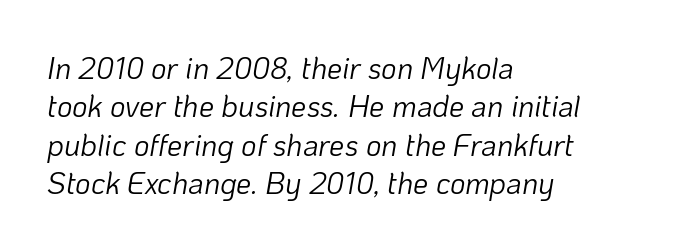
{"italic": "yes", "lean": "right", "slant_degrees": 10, "bold": "no", "weight": "light", "width": "normal", "stroke_contrast": "low", "x_height": "medium", "monospaced": "no", "underline": "no", "align": "left", "line_spacing": "normal", "line_spacing_ratio": 1.28, "letter_spacing": "normal", "letter_spacing_em": 0.0, "glyph_px": 30}
